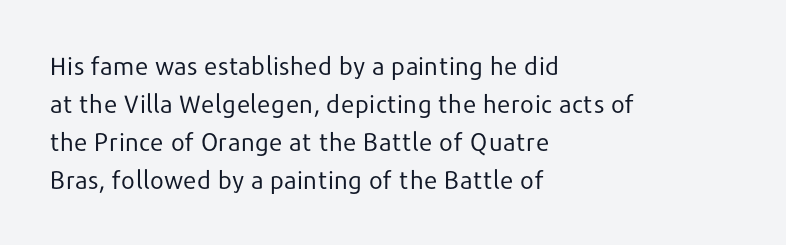
The font's upright variant was chosen for this text. The specimen omits any rule beneath the text block's lines. All the whitespace from short lines collects on the right. Tracking here is standard; glyphs follow each other at the usual distance.
